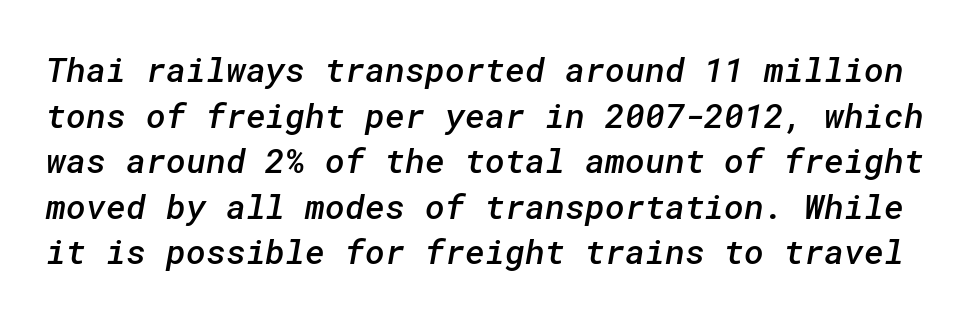
The image shows 34 px semibold sans-serif type; set normal line spacing (1.34x), normal letter spacing, not underlined; low stroke contrast and a medium x-height.
